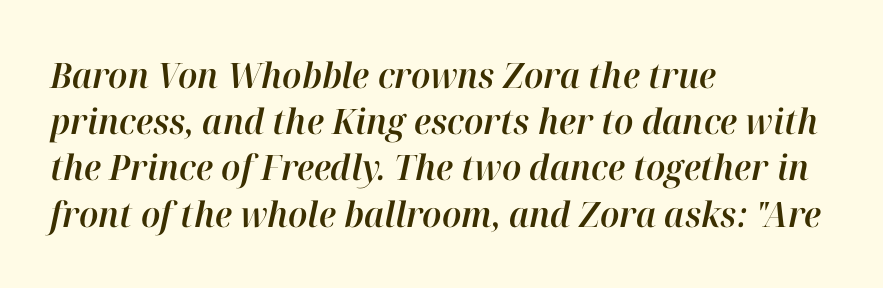
The leading is moderate, giving the passage an even texture. Observe the ordinary spacing: letters are neighbours, not strangers. When letters slant like this, we call the style italic. The passage is arranged the way most books set body copy — flush left. You could not count columns in this text — the font is proportionally spaced. Only glyphs here, with clear space below each row.
